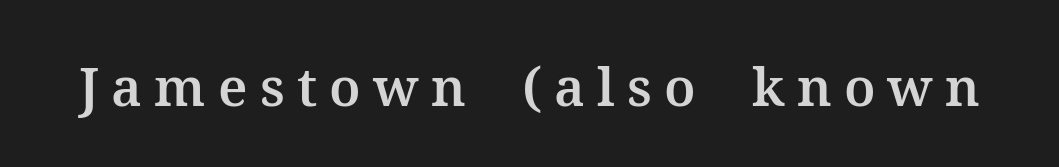
{"serif": "yes", "italic": "no", "width": "normal", "stroke_contrast": "medium", "x_height": "medium", "monospaced": "no", "underline": "no", "letter_spacing": "wide", "letter_spacing_em": 0.23, "glyph_px": 53}
